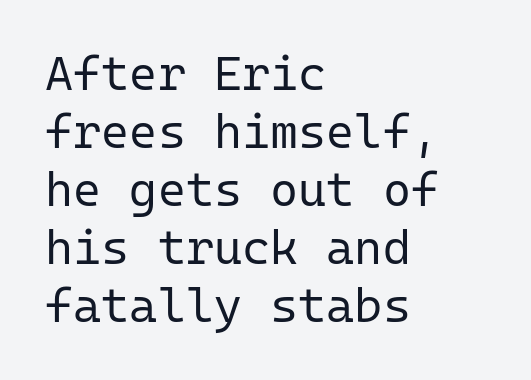
{"serif": "no", "italic": "no", "bold": "no", "weight": "regular", "width": "normal", "stroke_contrast": "low", "x_height": "medium", "monospaced": "yes", "underline": "no", "align": "left", "line_spacing_ratio": 1.21, "letter_spacing": "normal", "letter_spacing_em": 0.0, "glyph_px": 48}
